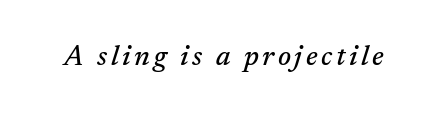
{"serif": "yes", "italic": "yes", "lean": "right", "slant_degrees": 17, "width": "normal", "stroke_contrast": "medium", "x_height": "medium", "monospaced": "no", "underline": "no", "glyph_px": 28}
